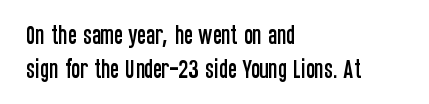
Q: Is the text italic (slanted)? A: No, it is upright.
Q: Is the text underlined? A: No.
Q: How is the paragraph aligned? A: Left-aligned.
Q: Is the spacing between letters normal or unusually wide? A: Normal.
Q: Is the spacing between lines tight, normal or loose? A: Normal.
